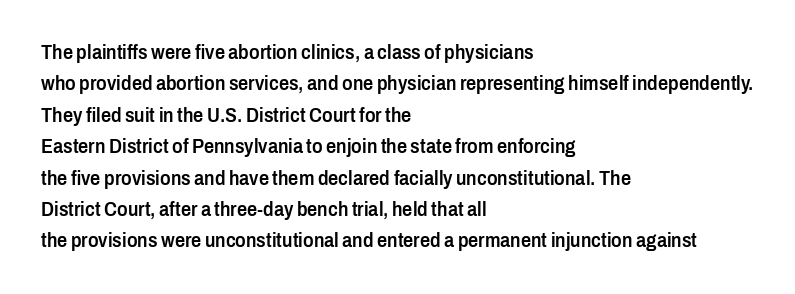
{"italic": "no", "bold": "semi", "underline": "no", "align": "left", "line_spacing": "normal", "line_spacing_ratio": 1.57, "letter_spacing": "normal", "letter_spacing_em": 0.0, "glyph_px": 20}
